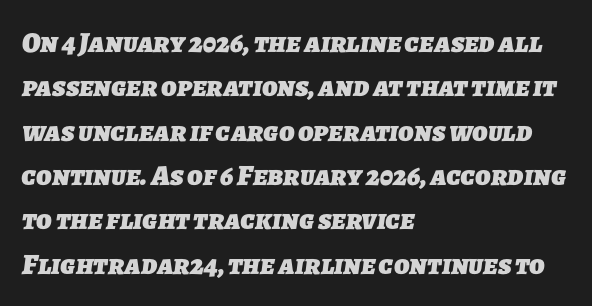
{"serif": "no", "bold": "yes", "weight": "heavy", "width": "normal", "stroke_contrast": "low", "x_height": "medium", "monospaced": "no", "underline": "no", "align": "left", "line_spacing": "normal", "line_spacing_ratio": 1.53, "letter_spacing": "normal", "letter_spacing_em": 0.0, "glyph_px": 29}
